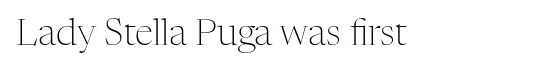
{"serif": "yes", "italic": "no", "bold": "no", "weight": "light", "width": "normal", "stroke_contrast": "medium", "x_height": "medium", "monospaced": "no", "underline": "no", "letter_spacing": "normal", "letter_spacing_em": 0.0, "glyph_px": 37}
